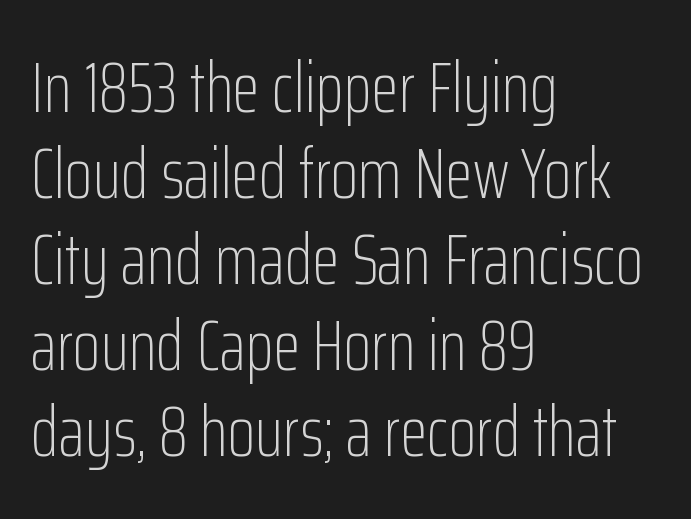
The image shows 71 px light, condensed sans-serif type, upright; set left-aligned, line spacing 1.21x, normal letter spacing, not underlined; low stroke contrast and a medium x-height.
